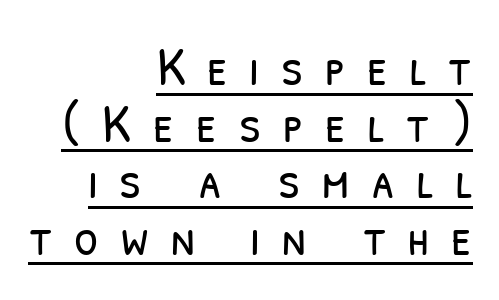
The weight tops out at a normal text grade. Classification — sans serif. Tracking here is generous; glyphs stand well apart from one another. These lines are set flush right with a ragged left edge.
